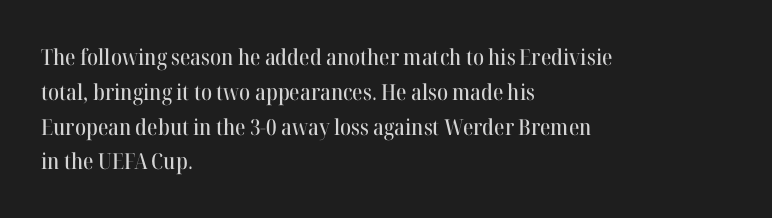
The letters stand straight up with perfectly vertical stems. The strip under each line holds only bare page. Each new line begins a customary step beneath the previous one. Inter-character spacing is left at the font's built-in metrics. The paragraph shown leans on its left margin.
